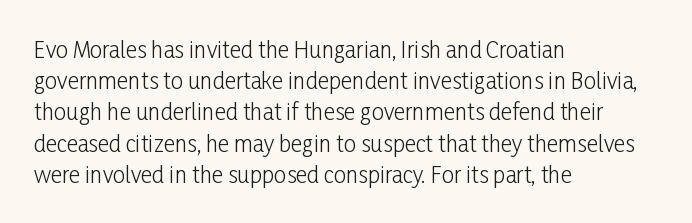
{"italic": "no", "bold": "no", "underline": "no", "align": "left", "line_spacing": "normal", "line_spacing_ratio": 1.42, "letter_spacing": "normal", "letter_spacing_em": 0.0, "glyph_px": 22}
